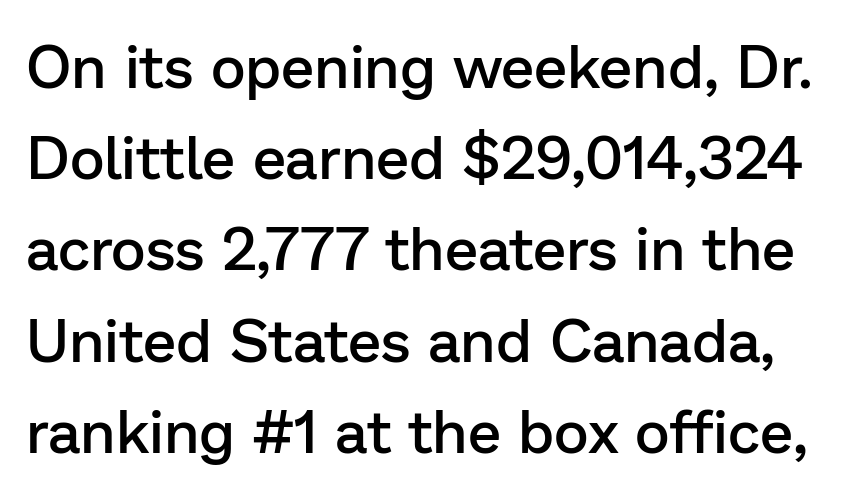
{"serif": "no", "italic": "no", "bold": "semi", "weight": "semibold", "width": "normal", "stroke_contrast": "low", "x_height": "medium", "monospaced": "no", "underline": "no", "line_spacing": "normal", "line_spacing_ratio": 1.52, "letter_spacing": "normal", "letter_spacing_em": 0.0, "glyph_px": 60}
